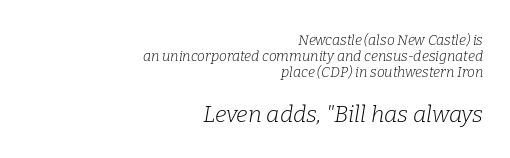
What's the leading like? Squeezed, with rows nearly overlapping. The ragged edge is on the left, which tells us the setting is flush right. How are the letters spaced? Ordinarily, with no added tracking. Check under the words: just untouched page. Slant detected: the letters are inclined.
